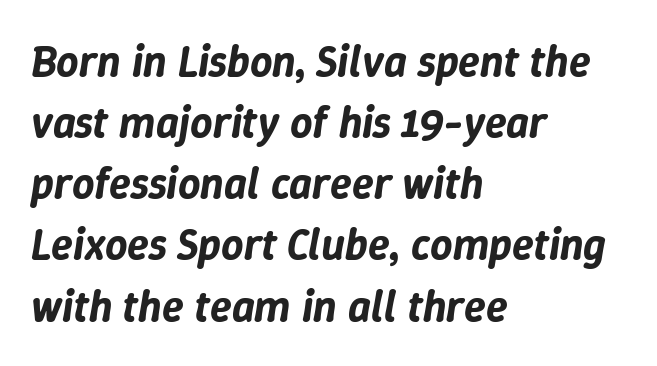
The image shows 44 px text type, italic (leaning right); set left-aligned, normal line spacing (1.39x), normal letter spacing, not underlined; low stroke contrast and a medium x-height.
